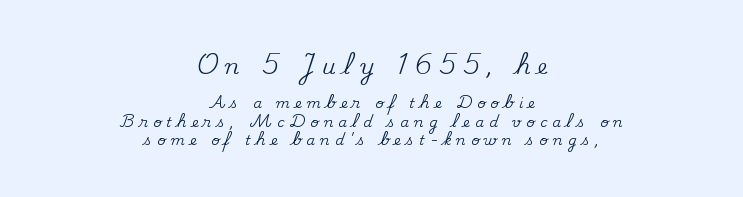
Has an underline been added? It has not. Honestly, the row spacing looks completely unremarkable. The letters in the upper block stand taller than those in the block below. Spacing between characters has been opened up far beyond the box default. Alignment: centered.
